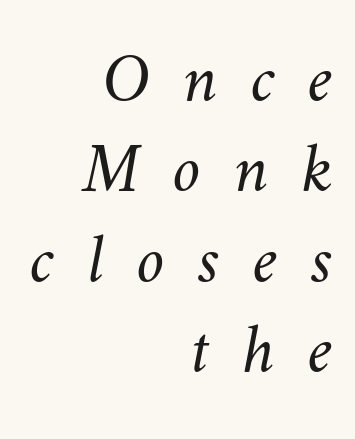
{"bold": "no", "weight": "light", "width": "normal", "stroke_contrast": "medium", "x_height": "small", "monospaced": "no", "underline": "no", "align": "right", "line_spacing": "normal", "line_spacing_ratio": 1.29, "letter_spacing": "wide", "letter_spacing_em": 0.47, "glyph_px": 70}
